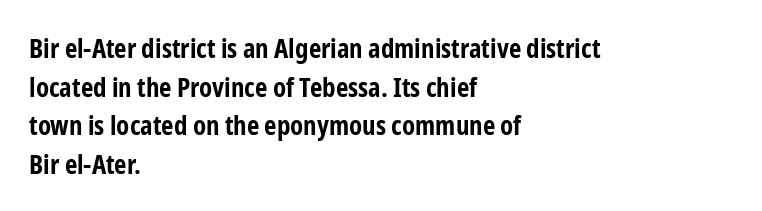
Q: Is the text bold? A: Yes.
Q: Is the text italic (slanted)? A: No, it is upright.
Q: Is the text underlined? A: No.
Q: How is the paragraph aligned? A: Left-aligned.
Q: Is the spacing between letters normal or unusually wide? A: Normal.
Q: Is the spacing between lines tight, normal or loose? A: Normal.
